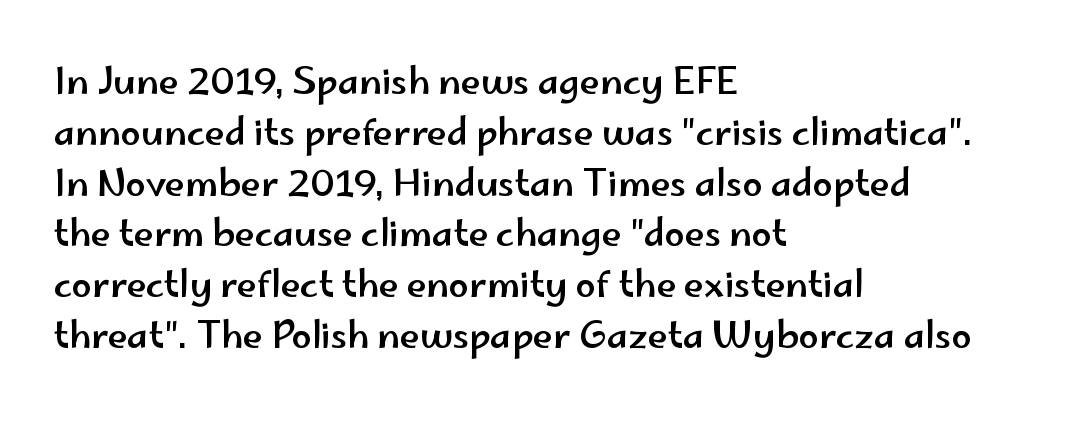
The image shows 36 px wide sans-serif type, upright; set left-aligned, normal line spacing (1.41x), normal letter spacing, not underlined; low stroke contrast and a small x-height.
